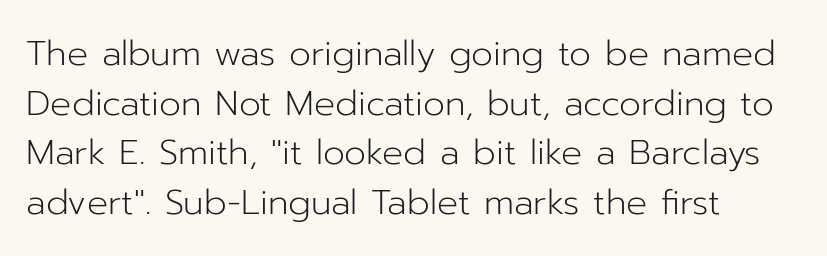
Q: Is the text bold? A: No.
Q: Is the text italic (slanted)? A: No, it is upright.
Q: Is the typeface a serif or a sans-serif typeface? A: Sans-serif.
Q: Is the text underlined? A: No.
Q: How is the paragraph aligned? A: Left-aligned.
Q: Is the spacing between letters normal or unusually wide? A: Normal.
Q: Is the spacing between lines tight, normal or loose? A: Normal.
Q: Width (condensed, normal, or wide)? A: Normal.
Q: Stroke contrast? A: Low.
Q: x-height? A: Medium.
Q: Monospaced? A: No.
